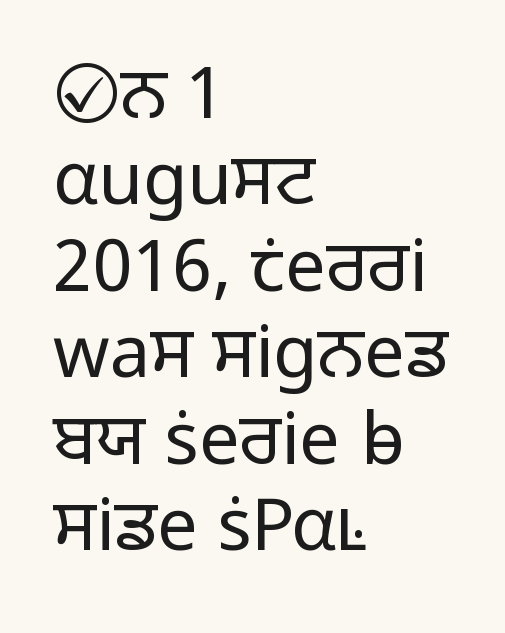
The image shows 72 px light sans-serif type, upright; set left-aligned, line spacing 1.2x, normal letter spacing, not underlined; low stroke contrast and a medium x-height.
